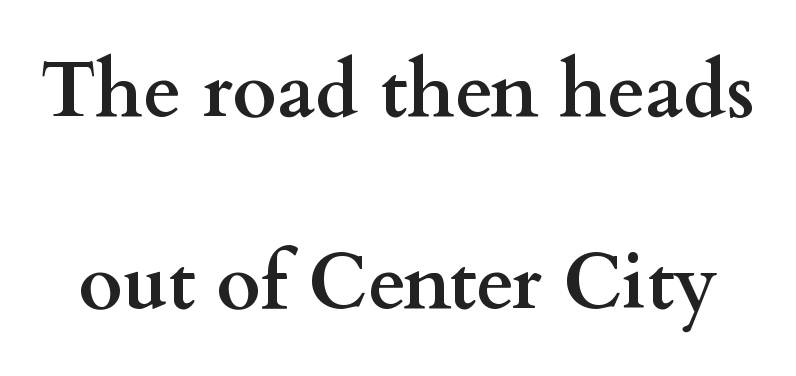
{"serif": "yes", "italic": "no", "bold": "yes", "weight": "semibold", "width": "wide", "stroke_contrast": "medium", "x_height": "small", "monospaced": "no", "underline": "no", "line_spacing": "loose", "line_spacing_ratio": 2.49, "letter_spacing": "normal", "letter_spacing_em": 0.0, "glyph_px": 77}
